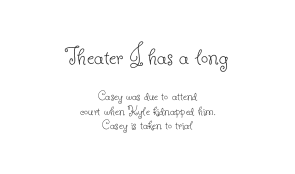
How would I describe the line gaps? Narrow and economical. The characters are drawn with everyday or finer stroke widths. If you drew a line through each stem, it would be perfectly vertical. No word sits above an underline. Teacher's note: observe the equal gaps on both sides — that is centered alignment.
